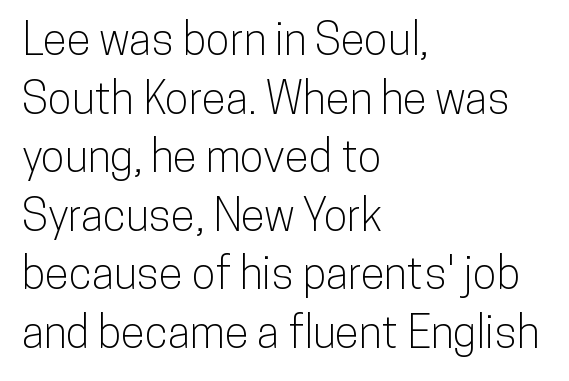
The image shows 44 px condensed sans-serif type, upright; set left-aligned, normal line spacing (1.33x), normal letter spacing, not underlined; low stroke contrast and a medium x-height.
